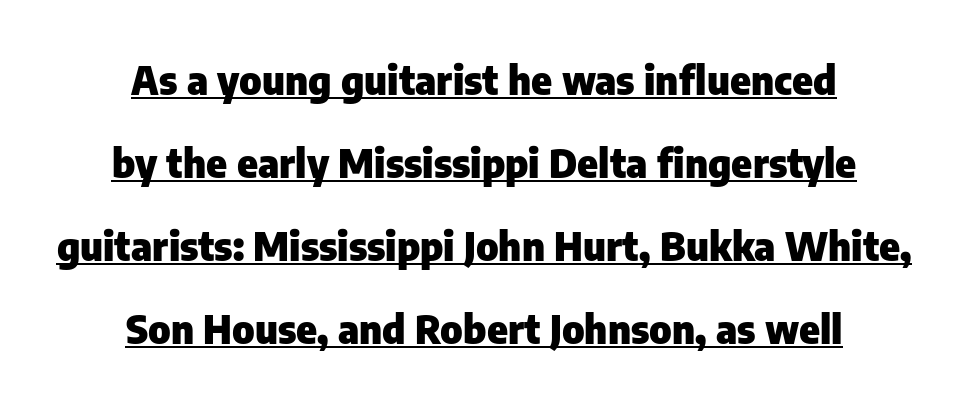
The lettering holds an erect, upright posture throughout. Leading is clearly above the norm, producing a sparse column. The passage is arranged like a title page — every line centered. Look at the bottom of the vertical strokes: they stop flat, with no serifs. Is the letter spacing exaggerated? No — it looks like the ordinary default. The sample has been set heavy, in full bold.
